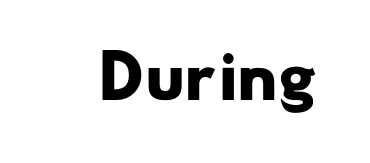
The image shows 58 px heavy, wide sans-serif type; set normal letter spacing, not underlined; low stroke contrast and a small x-height.
